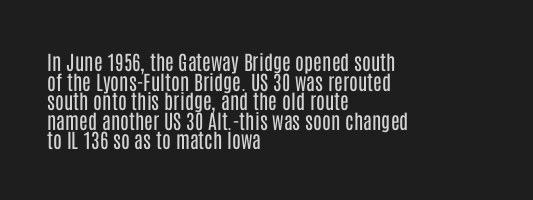
Quick note: underline off. Each new line begins almost immediately beneath the previous one. The font sits on the lighter half of the weight spectrum, regular included. Does the copy run flush right? No — it runs flush left.
